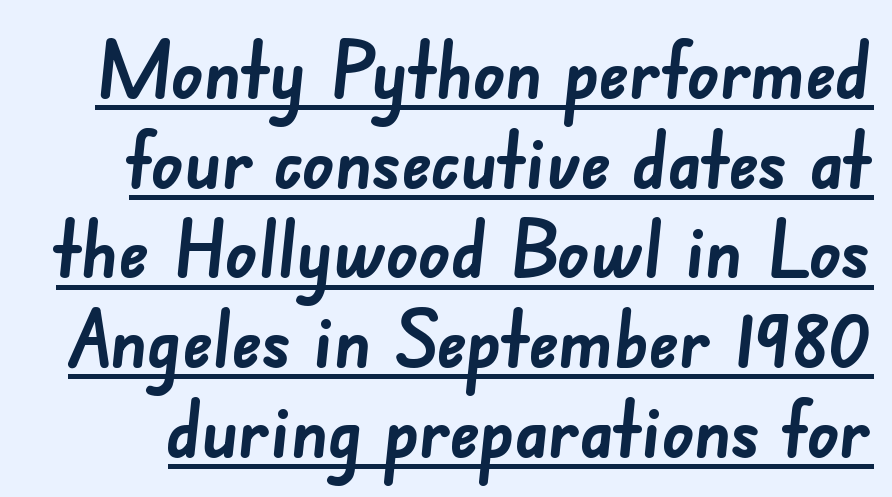
The image shows 78 px semibold sans-serif type; set tight line spacing (1.15x), normal letter spacing, underlined; low stroke contrast and a small x-height.
